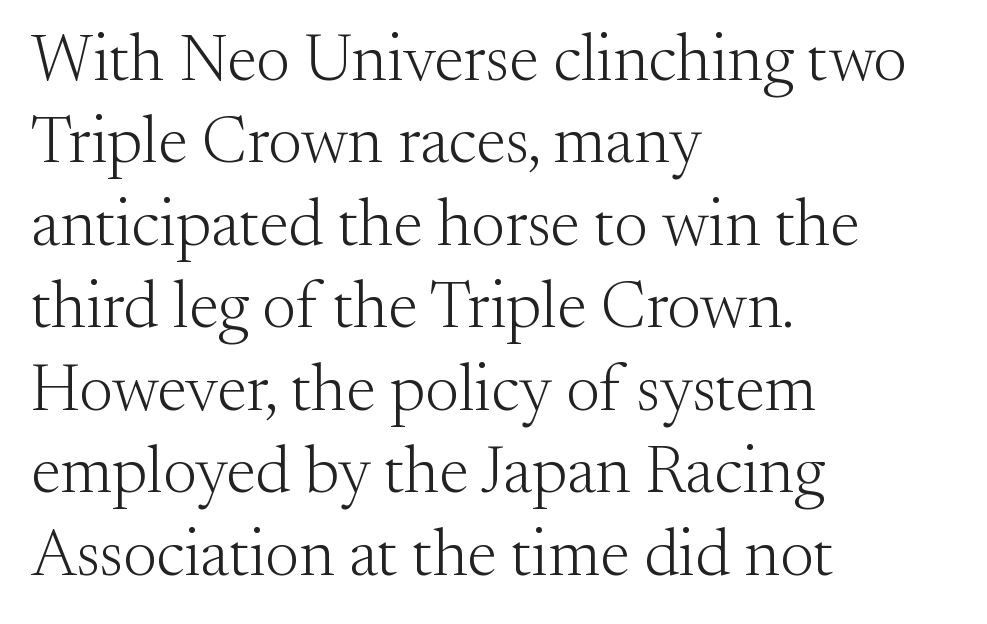
Q: Is the text bold? A: No.
Q: Is the text italic (slanted)? A: No, it is upright.
Q: Is the typeface a serif or a sans-serif typeface? A: Serif.
Q: Is the text underlined? A: No.
Q: How is the paragraph aligned? A: Left-aligned.
Q: Is the spacing between letters normal or unusually wide? A: Normal.
Q: Is the spacing between lines tight, normal or loose? A: Normal.
Q: Width (condensed, normal, or wide)? A: Normal.
Q: Stroke contrast? A: Medium.
Q: x-height? A: Small.
Q: Monospaced? A: No.
